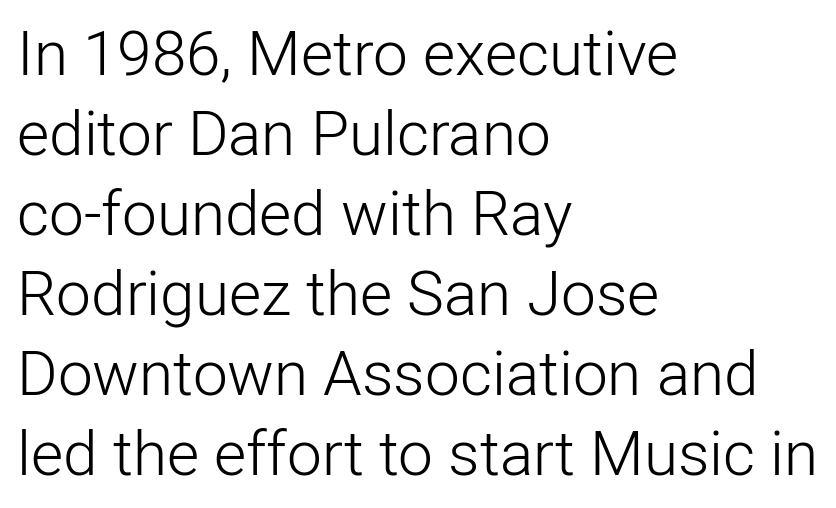
{"serif": "no", "italic": "no", "bold": "no", "weight": "light", "width": "normal", "stroke_contrast": "low", "x_height": "medium", "monospaced": "no", "underline": "no", "align": "left", "line_spacing": "normal", "line_spacing_ratio": 1.29, "letter_spacing": "normal", "letter_spacing_em": 0.0, "glyph_px": 62}
